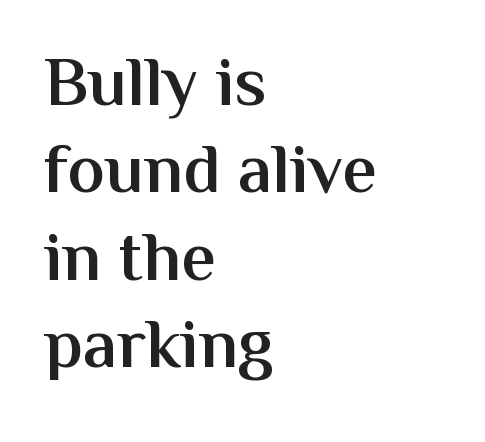
{"serif": "no", "italic": "no", "bold": "semi", "weight": "semibold", "width": "normal", "stroke_contrast": "medium", "x_height": "medium", "monospaced": "no", "underline": "no", "align": "left", "line_spacing": "normal", "line_spacing_ratio": 1.25, "letter_spacing": "normal", "letter_spacing_em": 0.0, "glyph_px": 70}
